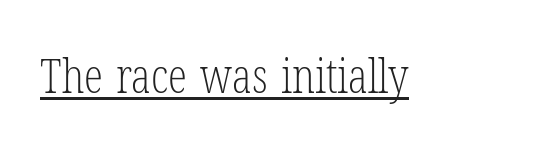
{"serif": "yes", "italic": "no", "bold": "no", "weight": "light", "width": "condensed", "stroke_contrast": "low", "x_height": "medium", "monospaced": "no", "underline": "yes", "letter_spacing": "normal", "letter_spacing_em": 0.0, "glyph_px": 48}
